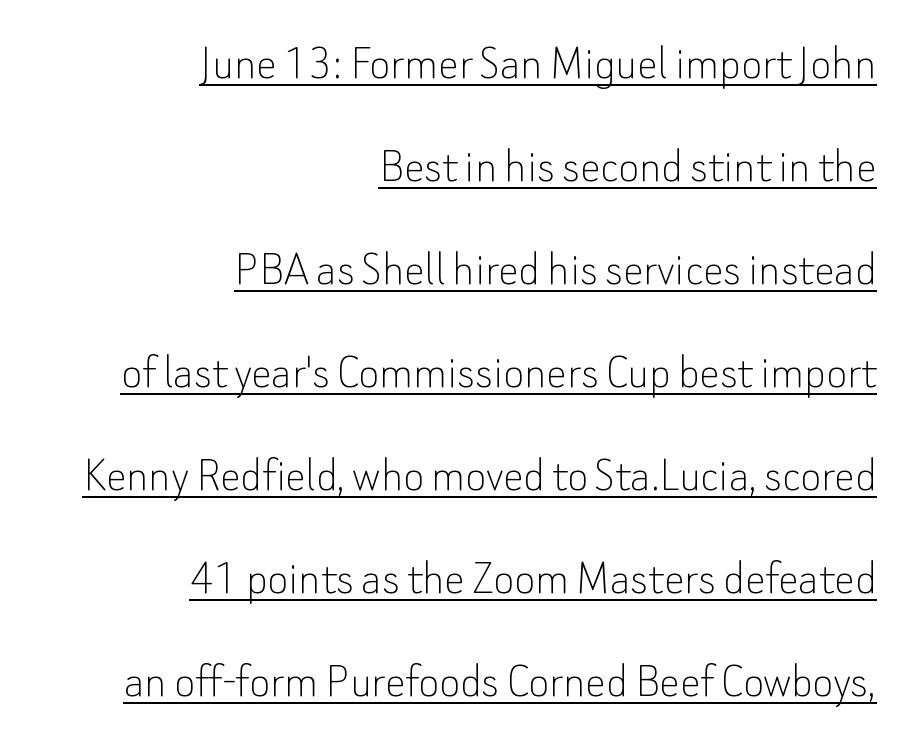
The image shows 51 px thin sans-serif type, upright; set right-aligned, loose line spacing (2.02x), normal letter spacing, underlined; low stroke contrast and a small x-height.
